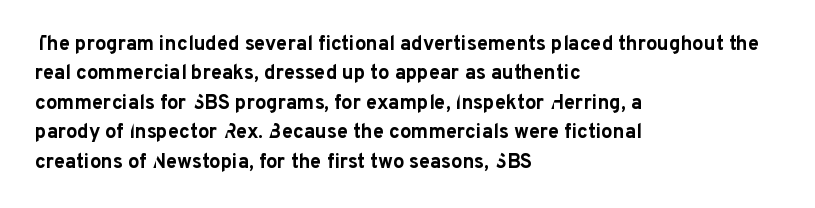
{"italic": "no", "bold": "yes", "underline": "no", "align": "left", "line_spacing": "normal", "line_spacing_ratio": 1.47, "letter_spacing": "normal", "letter_spacing_em": 0.0, "glyph_px": 20}
